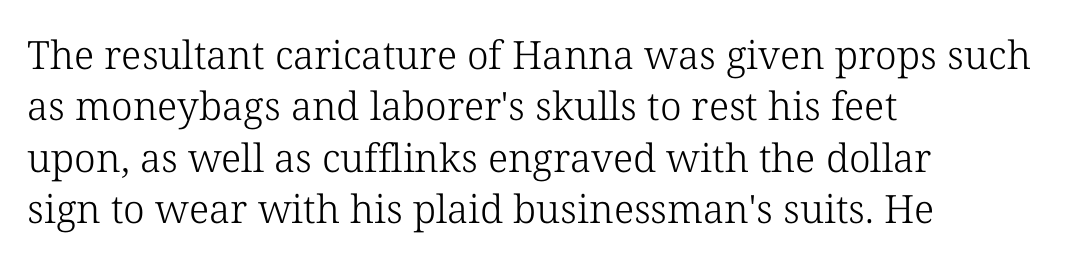
The image shows 39 px light serif type, upright; set left-aligned, normal line spacing (1.32x), normal letter spacing, not underlined; low stroke contrast and a medium x-height.
